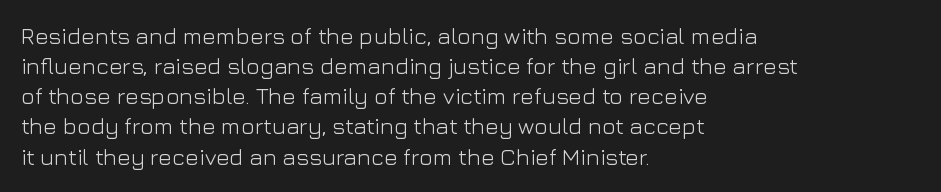
The image shows 23 px text type, upright; set left-aligned, normal line spacing (1.31x), normal letter spacing, not underlined.
